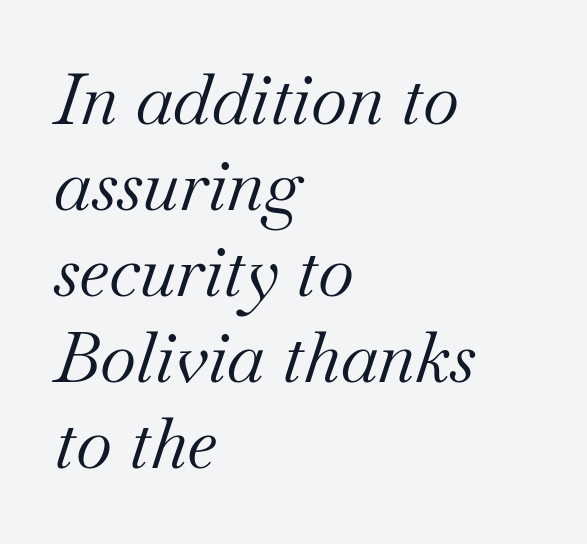
Q: Is the text bold? A: No.
Q: Is the text italic (slanted)? A: Yes, it leans right by about 18 degrees.
Q: Is the typeface a serif or a sans-serif typeface? A: Serif.
Q: Is the text underlined? A: No.
Q: How is the paragraph aligned? A: Left-aligned.
Q: Is the spacing between letters normal or unusually wide? A: Normal.
Q: Width (condensed, normal, or wide)? A: Normal.
Q: Stroke contrast? A: Medium.
Q: x-height? A: Small.
Q: Monospaced? A: No.
